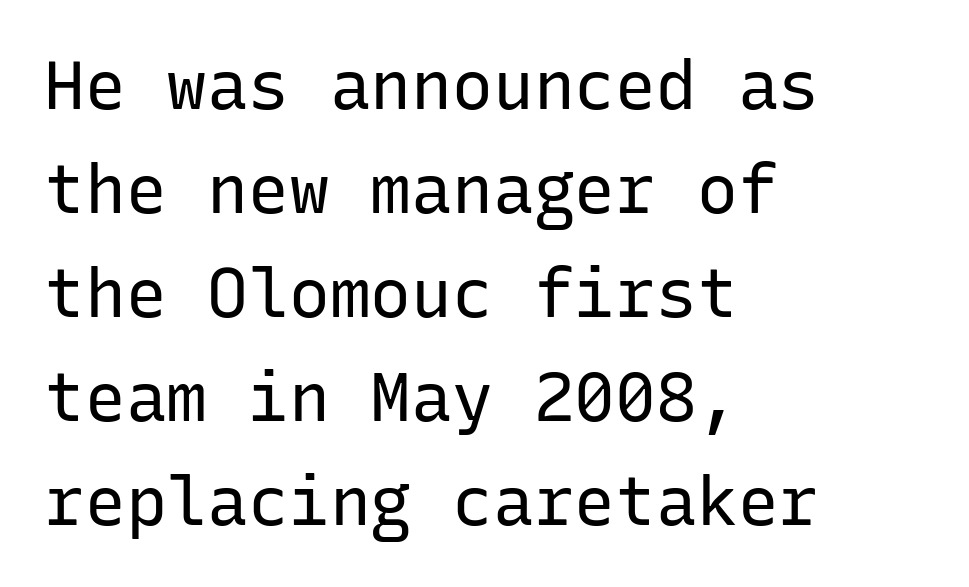
The designer left line spacing at the default. These lines are set flush left with a ragged right edge. The face used here is monospaced, like something from a code editor. The strokes are not fattened; the text isn't bold. Words appear dense and cohesive because spacing is normal. Decoration check: the copy has no underline.
